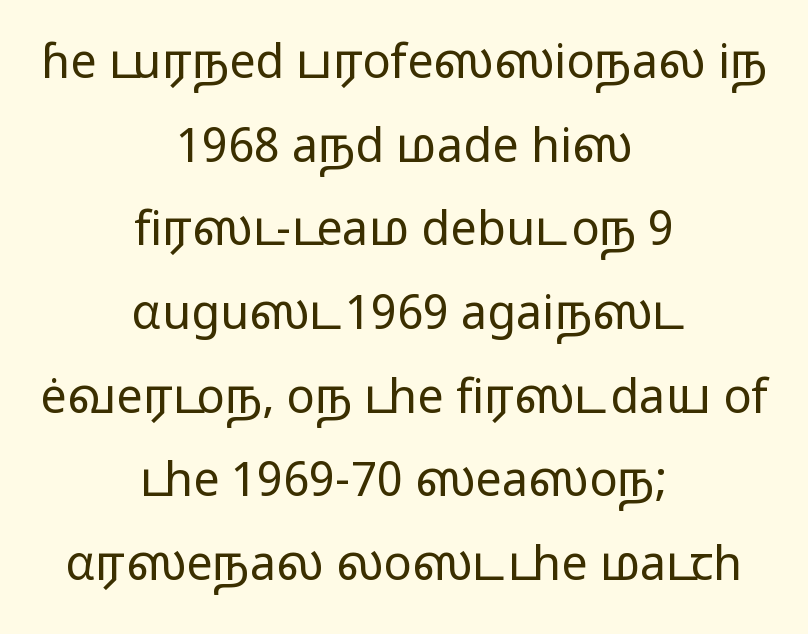
Q: Is the text bold? A: No.
Q: Is the text italic (slanted)? A: No, it is upright.
Q: Is the typeface a serif or a sans-serif typeface? A: Sans-serif.
Q: Is the text underlined? A: No.
Q: How is the paragraph aligned? A: Centered.
Q: Is the spacing between letters normal or unusually wide? A: Normal.
Q: Width (condensed, normal, or wide)? A: Wide.
Q: Stroke contrast? A: Low.
Q: x-height? A: Medium.
Q: Monospaced? A: No.
